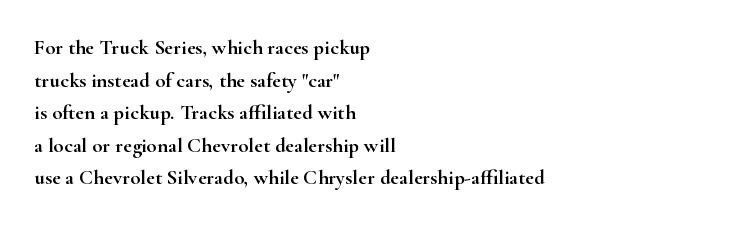
The line-height multiplier appears to be the usual default. Posture: straight, roman, zero tilt. This sample uses plain, unmodified letter spacing. No word sits above an underline.
